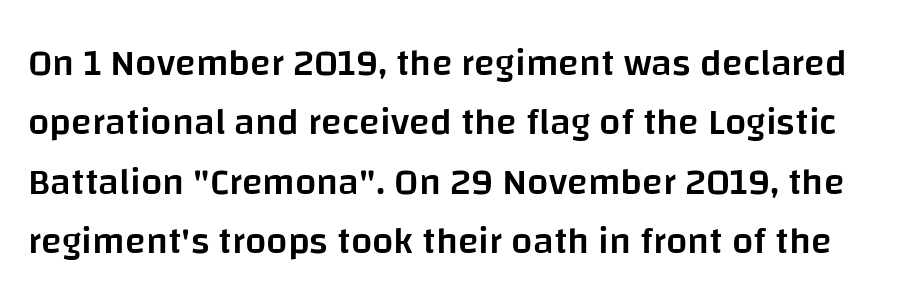
Posture: straight, roman, zero tilt. The rendering shows plain stroke endings on the letterforms — a sans-serif design. Baseline-to-baseline distance is the conventional proportion of letter height. The words here are not underlined. The face used here is proportionally spaced, like ordinary book or web type.
